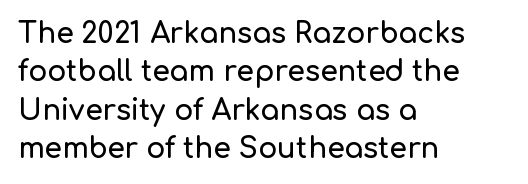
Each letter keeps its own natural width here, so spacing adapts to shape. Just letters on the line, the space beneath them empty. Reading down the column, the eye jumps a familiar distance to each next line. What stands out about the letter spacing? Nothing — it is the standard amount.
